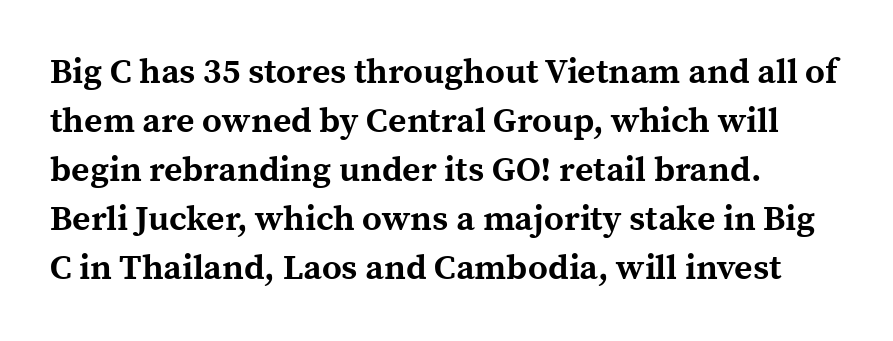
The image shows 35 px bold serif type, upright; set left-aligned, normal line spacing (1.4x), normal letter spacing, not underlined; a medium x-height.
